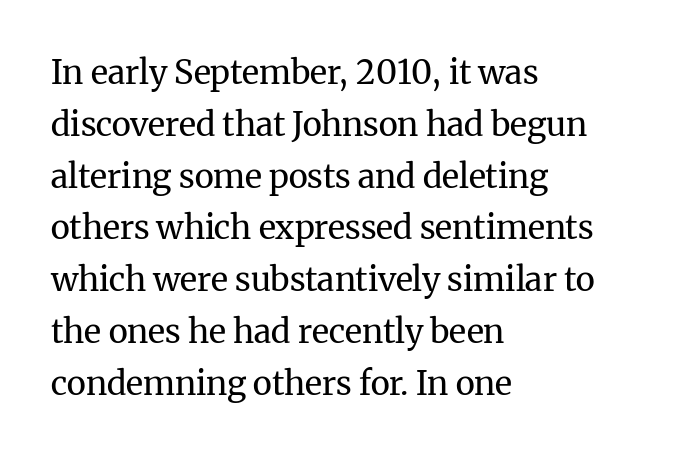
Is the letter spacing exaggerated? No — it looks like the ordinary default. A typesetter would mark this as roman, not italic. The paragraph has a hard left edge and a soft right edge. Unlike a clean sans, this face finishes its strokes with serifs. Character widths vary here, with narrow letters taking less room than wide ones. Quick note: underline off.
